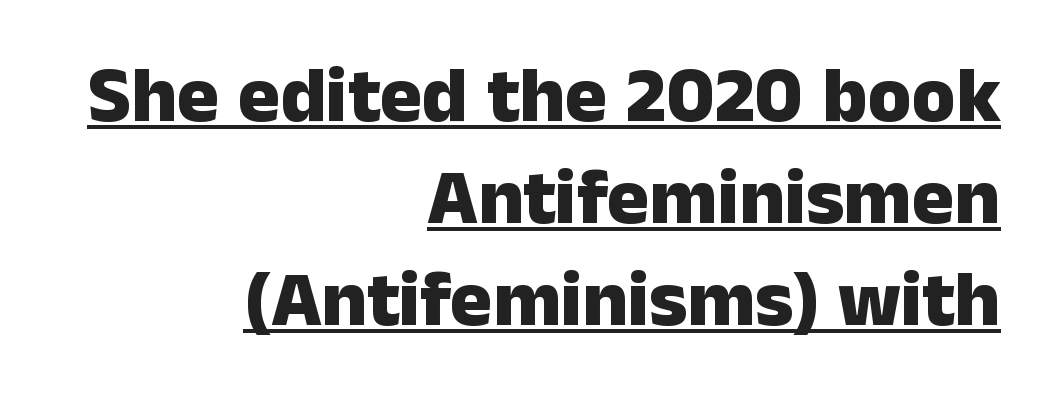
The image shows 79 px heavy sans-serif type, upright; set right-aligned, normal line spacing (1.29x), normal letter spacing, underlined; low stroke contrast and a medium x-height.
